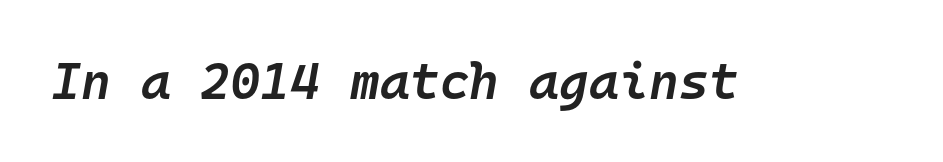
Q: Is the text bold? A: Semi-bold.
Q: Is the text italic (slanted)? A: Yes, it leans right by about 10 degrees.
Q: Is the text underlined? A: No.
Q: Is the spacing between letters normal or unusually wide? A: Normal.
Q: Width (condensed, normal, or wide)? A: Normal.
Q: Stroke contrast? A: Low.
Q: x-height? A: Medium.
Q: Monospaced? A: Yes.
